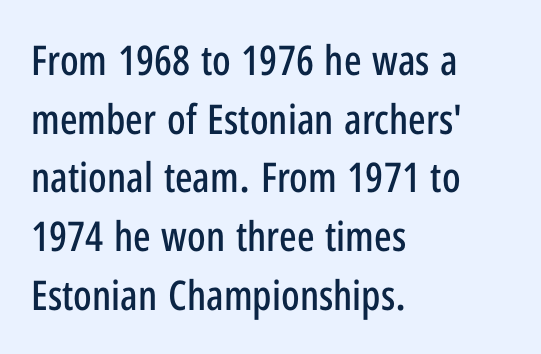
The image shows 41 px condensed sans-serif type, upright; set left-aligned, normal line spacing (1.43x), normal letter spacing, not underlined; low stroke contrast and a medium x-height.
